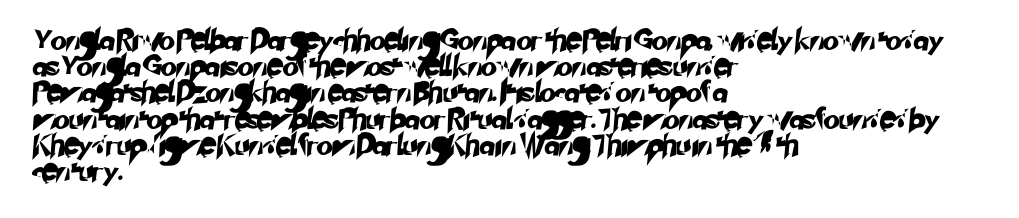
Visually the block forms a straight wall on the left and a jagged coastline on the right. Whoever set this chose a conventional vertical rhythm. The words here are not underlined. Short note: letters normally spaced.
